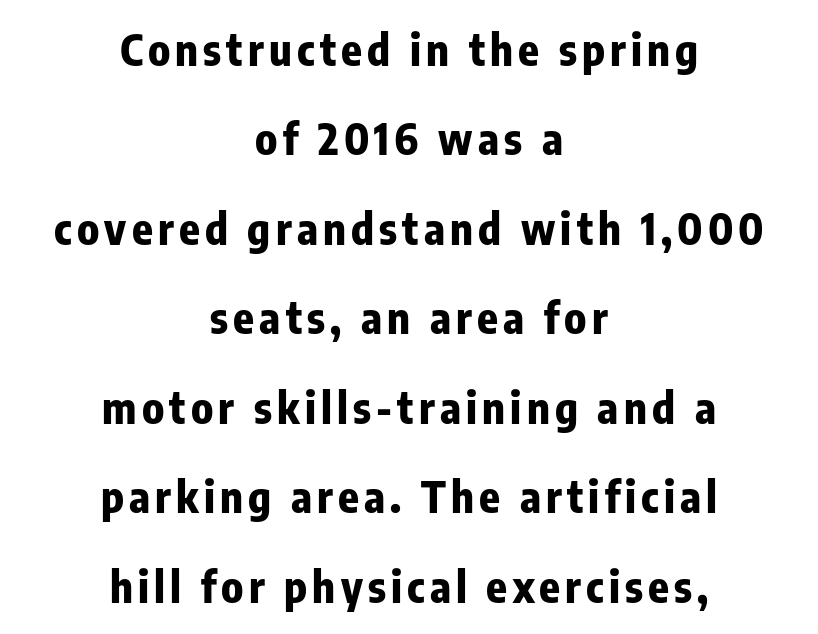
No feet cap the strokes, marking this as sans-serif type. No word sits above an underline. One glance says open: line gaps are wider than usual. Compared with an ordinary text face, these strokes are far heavier — a full bold.
